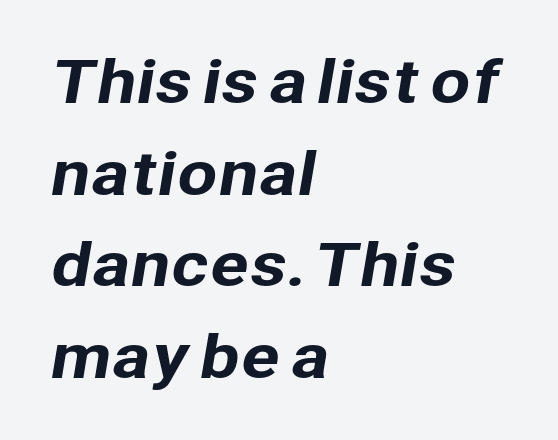
The image shows 58 px sans-serif type; set left-aligned, normal line spacing (1.58x), normal letter spacing, not underlined; low stroke contrast and a medium x-height.
